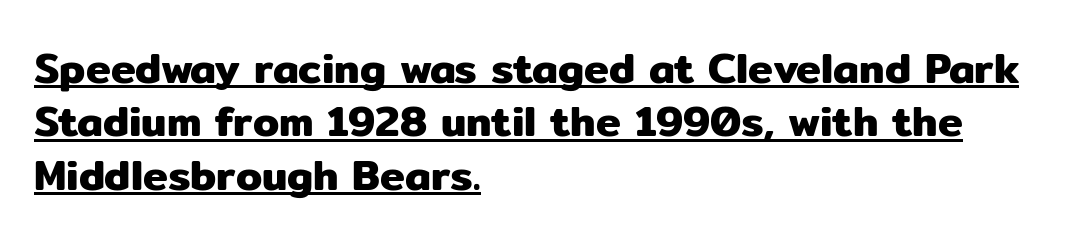
Q: Is the text italic (slanted)? A: No, it is upright.
Q: Is the typeface a serif or a sans-serif typeface? A: Sans-serif.
Q: Is the text underlined? A: Yes.
Q: How is the paragraph aligned? A: Left-aligned.
Q: Is the spacing between letters normal or unusually wide? A: Normal.
Q: Is the spacing between lines tight, normal or loose? A: Normal.
Q: Width (condensed, normal, or wide)? A: Normal.
Q: Stroke contrast? A: Low.
Q: x-height? A: Medium.
Q: Monospaced? A: No.
